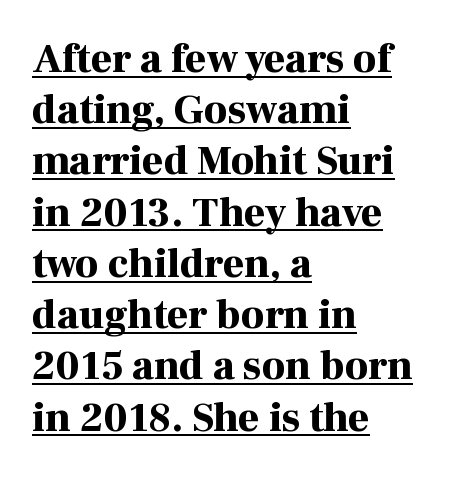
Q: Is the text bold? A: Yes.
Q: Is the text italic (slanted)? A: No, it is upright.
Q: Is the typeface a serif or a sans-serif typeface? A: Serif.
Q: Is the text underlined? A: Yes.
Q: How is the paragraph aligned? A: Left-aligned.
Q: Is the spacing between letters normal or unusually wide? A: Normal.
Q: Is the spacing between lines tight, normal or loose? A: Normal.
Q: Width (condensed, normal, or wide)? A: Normal.
Q: Stroke contrast? A: High.
Q: x-height? A: Medium.
Q: Monospaced? A: No.
